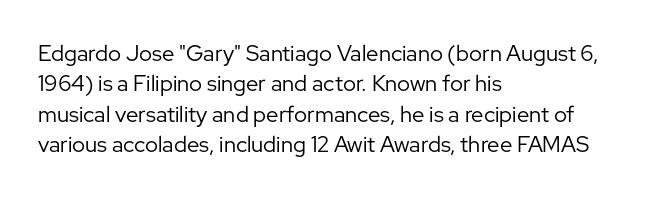
A quiet, ordinary-to-light weight characterises the typeface. The text block is weighted toward the left margin, trailing off unevenly rightward. This rendering leaves character spacing at its baseline value. Characters remain perfectly vertical along every line. The strip under each line holds only bare page.
